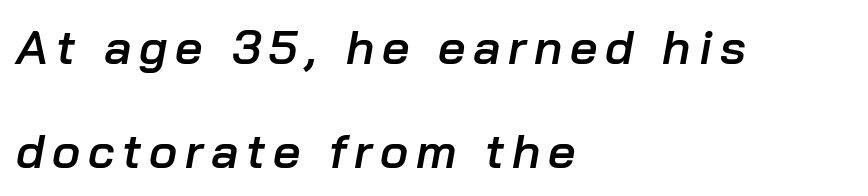
{"italic": "yes", "lean": "right", "slant_degrees": 10, "bold": "semi", "weight": "semibold", "width": "normal", "stroke_contrast": "low", "x_height": "medium", "monospaced": "no", "underline": "no", "align": "left", "line_spacing": "loose", "line_spacing_ratio": 2.16, "glyph_px": 48}
